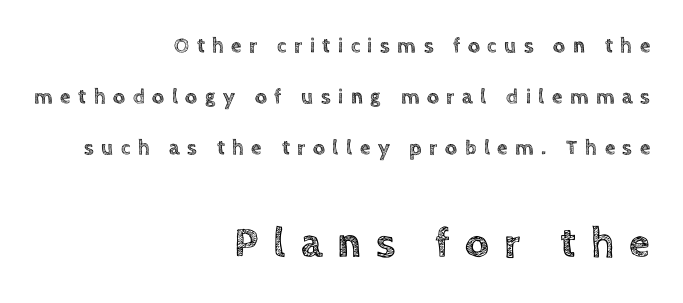
{"italic": "no", "width": "normal", "x_height": "large", "monospaced": "no", "underline": "no", "align": "right", "line_spacing": "loose", "line_spacing_ratio": 2.42, "letter_spacing": "wide", "letter_spacing_em": 0.36, "larger_block": "second", "size_ratio": 2.0, "glyph_px": 42}
